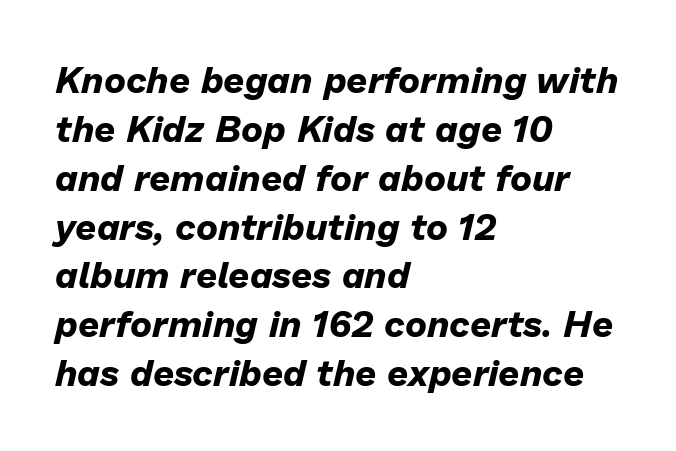
The text block is weighted toward the left margin, trailing off unevenly rightward. The whole block is typeset with a tilt. A typesetter would call this proportional, since set widths differ per character. Unmarked baselines from the first word to the last. What's the leading like? Ordinary, nothing unusual.
